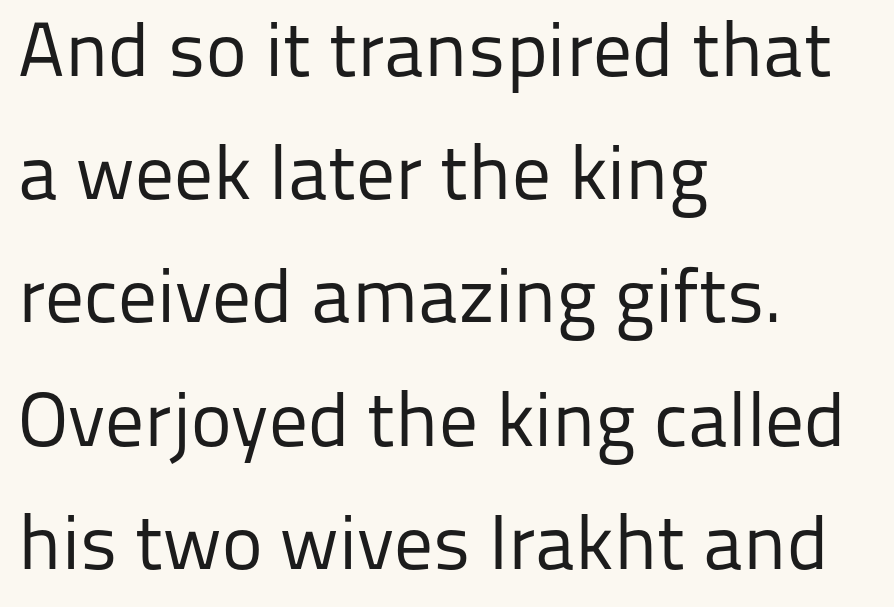
The image shows 77 px regular-weight sans-serif type, upright; set left-aligned, normal line spacing (1.6x), normal letter spacing, not underlined; low stroke contrast and a medium x-height.
